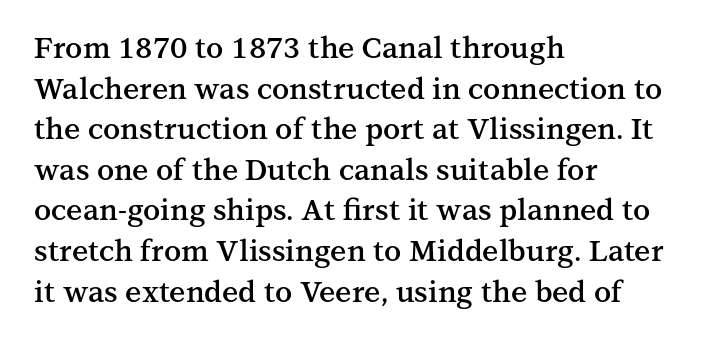
Serif or sans? Serif — the stroke terminals have little feet. These lines are set flush left with a ragged right edge. Moderately thickened strokes mark this as semibold type. Descender tails drop into unmarked territory. A typesetter would call this zero additional tracking. These lines are rendered in a variable-pitch font.
